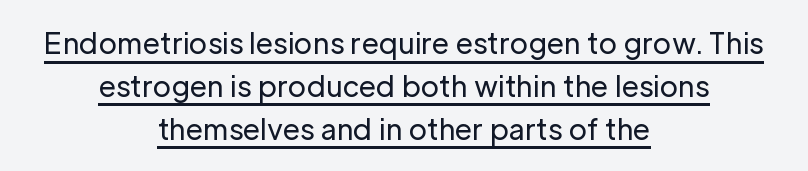
This is not heavy type; no bold has been used. You could call the tracking neutral — neither tight nor loose. What kind of face is this? One without serifs — a sans. Like a heading marked for emphasis, these lines bear an underscore.
